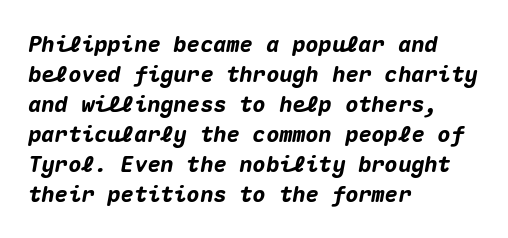
{"italic": "yes", "lean": "right", "slant_degrees": 10, "bold": "yes", "underline": "no", "align": "left", "line_spacing": "normal", "line_spacing_ratio": 1.36, "letter_spacing": "normal", "letter_spacing_em": 0.0, "glyph_px": 22}
